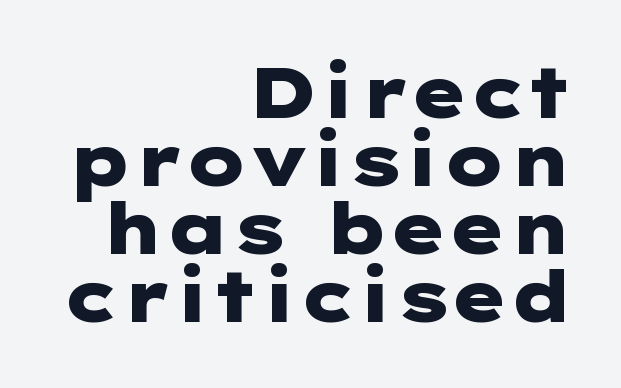
{"serif": "no", "italic": "no", "bold": "yes", "weight": "heavy", "width": "wide", "stroke_contrast": "low", "x_height": "medium", "underline": "no", "align": "right", "line_spacing": "tight", "line_spacing_ratio": 0.96, "letter_spacing": "normal", "letter_spacing_em": 0.0, "glyph_px": 71}
